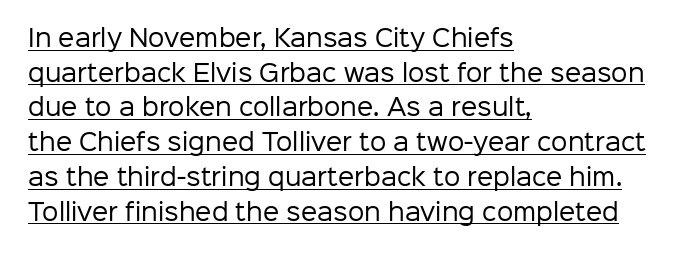
{"italic": "no", "bold": "no", "underline": "yes", "align": "left", "line_spacing": "normal", "line_spacing_ratio": 1.51, "letter_spacing": "normal", "letter_spacing_em": 0.0, "glyph_px": 23}
